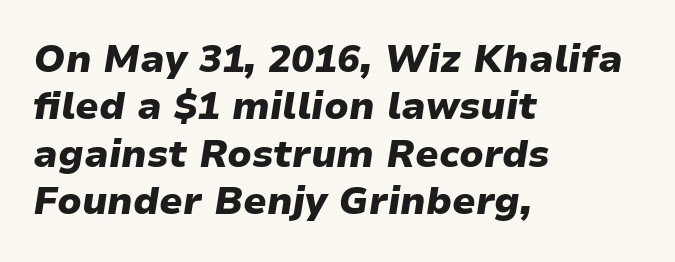
Q: Is the text bold? A: Yes.
Q: Is the text italic (slanted)? A: Yes, it leans right by about 9 degrees.
Q: Is the text underlined? A: No.
Q: How is the paragraph aligned? A: Left-aligned.
Q: Is the spacing between letters normal or unusually wide? A: Normal.
Q: Is the spacing between lines tight, normal or loose? A: Normal.
Q: Width (condensed, normal, or wide)? A: Normal.
Q: Stroke contrast? A: Low.
Q: x-height? A: Medium.
Q: Monospaced? A: No.
